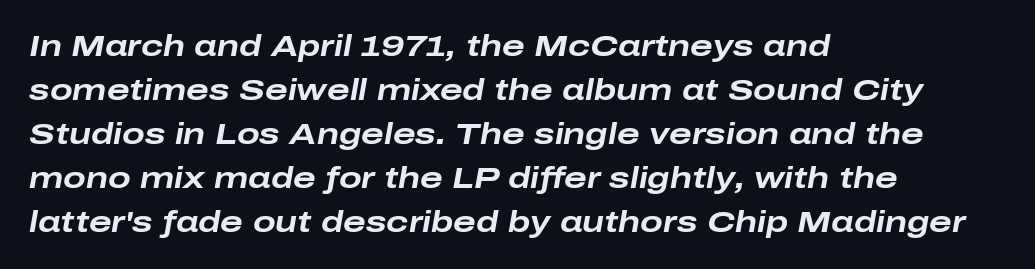
Is there much room between lines? A standard amount, neither cramped nor airy. This sample has the flowing, uneven cadence of proportional lettering. Designer's note — italics engaged. The compositor pushed each line to the left boundary. There is no visible air inserted between adjacent glyphs. Rule under the text: the space is simply empty.
